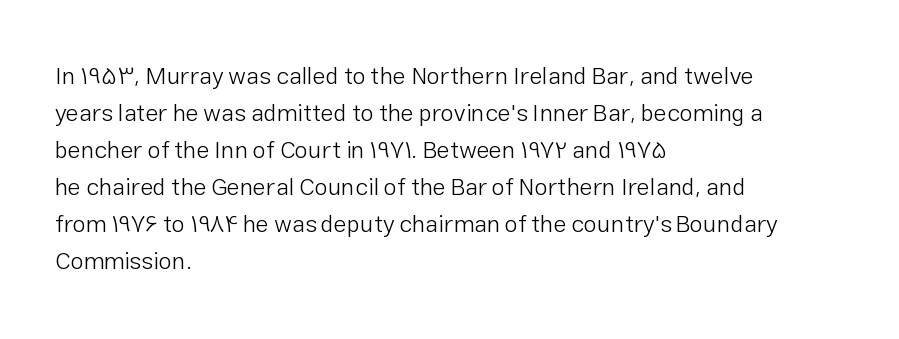
The image shows 24 px text type, upright; set left-aligned, normal line spacing (1.54x), normal letter spacing, not underlined.
